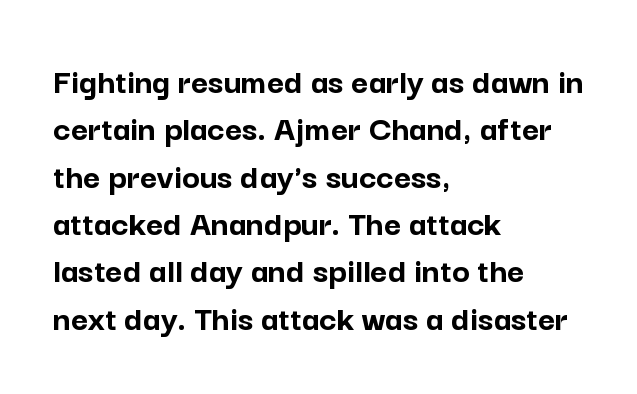
One glance says typical: line gaps are just what's usual. Summary of weight: heavy, a full bold. Is this a sans? Yes — the strokes have no serifs. Unmarked baselines from the first word to the last. Notice how the stems are strictly vertical — no italics here.
